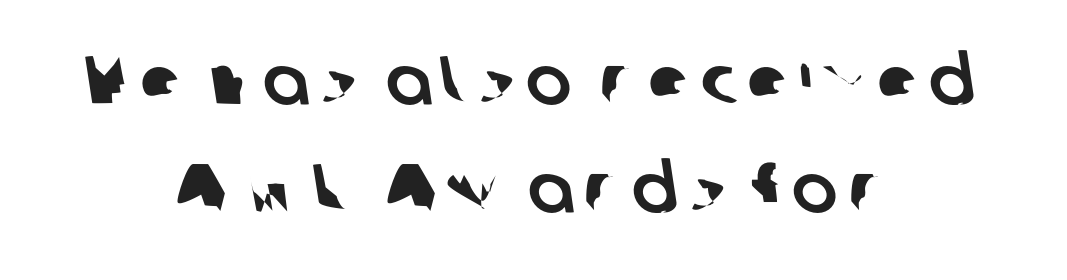
The paragraph has two soft edges and a firm central axis. Just letters on the line, the space beneath them empty. Successive baselines arrive at the customary interval. Letterform terminals end flat and unadorned throughout the passage.
